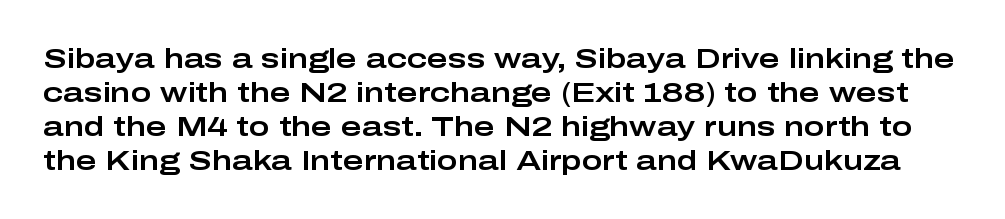
The image shows 28 px wide sans-serif type, upright; set line spacing 1.21x, normal letter spacing, not underlined; low stroke contrast and a medium x-height.
